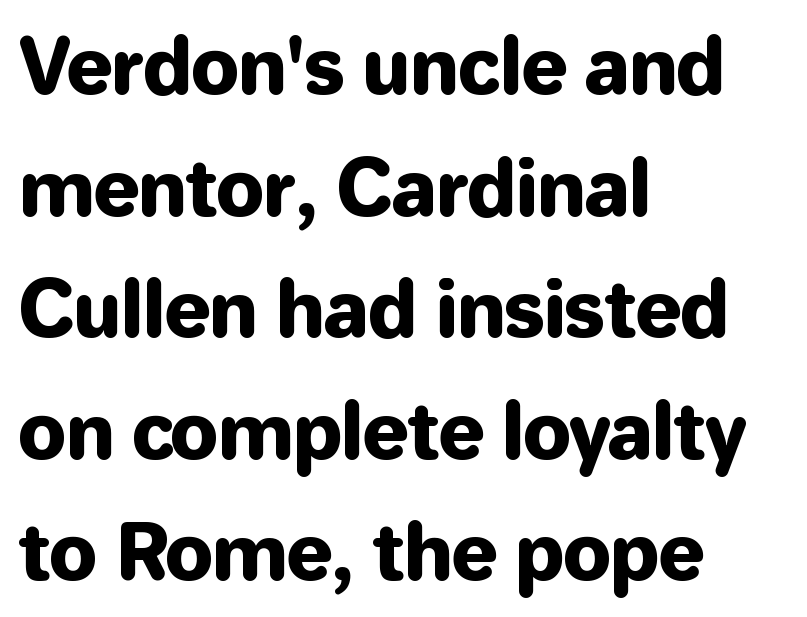
Q: Is the text italic (slanted)? A: No, it is upright.
Q: Is the typeface a serif or a sans-serif typeface? A: Sans-serif.
Q: Is the text underlined? A: No.
Q: How is the paragraph aligned? A: Left-aligned.
Q: Is the spacing between letters normal or unusually wide? A: Normal.
Q: Is the spacing between lines tight, normal or loose? A: Normal.
Q: Width (condensed, normal, or wide)? A: Normal.
Q: Stroke contrast? A: Low.
Q: x-height? A: Medium.
Q: Monospaced? A: No.
